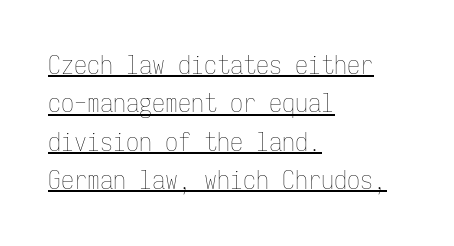
A roman cut, with each character standing at attention. The tracking reads as untouched default to a designer's eye. Reading down the column, the eye jumps a familiar distance to each next line. One-word summary of the alignment: left. No extra ink here — the face is not bold. Decoration check: the copy is underlined.
